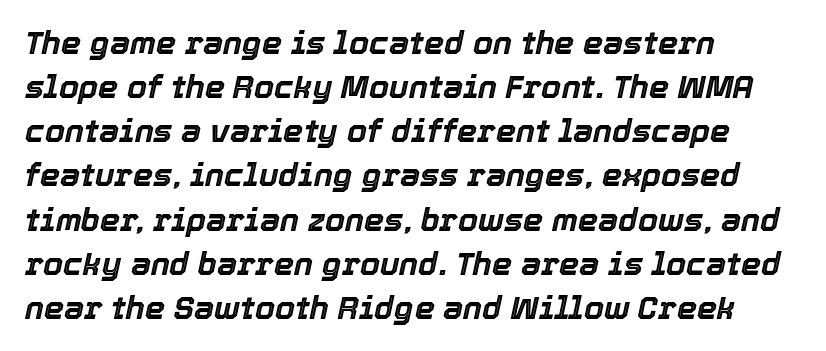
{"italic": "yes", "lean": "right", "slant_degrees": 12, "width": "normal", "x_height": "medium", "monospaced": "no", "underline": "no", "align": "left", "line_spacing": "normal", "line_spacing_ratio": 1.38, "letter_spacing": "normal", "letter_spacing_em": 0.0, "glyph_px": 32}
